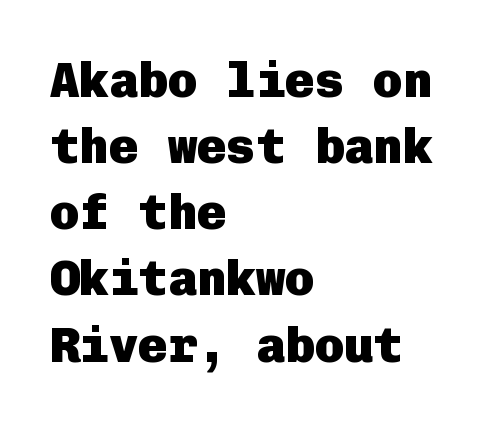
Q: Is the text bold? A: Yes.
Q: Is the text italic (slanted)? A: No, it is upright.
Q: Is the typeface a serif or a sans-serif typeface? A: Sans-serif.
Q: Is the text underlined? A: No.
Q: How is the paragraph aligned? A: Left-aligned.
Q: Is the spacing between letters normal or unusually wide? A: Normal.
Q: Is the spacing between lines tight, normal or loose? A: Normal.
Q: Width (condensed, normal, or wide)? A: Normal.
Q: Stroke contrast? A: Low.
Q: x-height? A: Medium.
